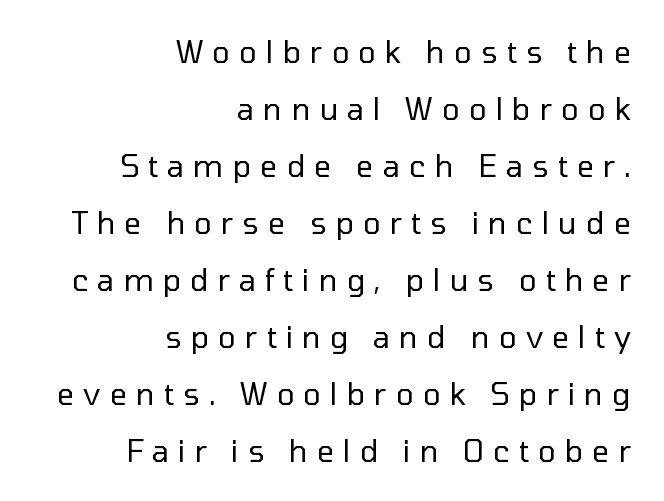
Q: Is the text bold? A: No.
Q: Is the text italic (slanted)? A: No, it is upright.
Q: Is the typeface a serif or a sans-serif typeface? A: Sans-serif.
Q: Is the text underlined? A: No.
Q: How is the paragraph aligned? A: Right-aligned.
Q: Is the spacing between letters normal or unusually wide? A: Unusually wide.
Q: Is the spacing between lines tight, normal or loose? A: Loose.
Q: Width (condensed, normal, or wide)? A: Normal.
Q: Stroke contrast? A: Low.
Q: x-height? A: Medium.
Q: Monospaced? A: No.
